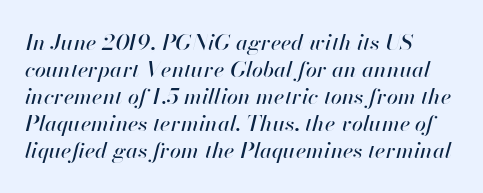
{"italic": "yes", "lean": "right", "slant_degrees": 13, "underline": "no", "align": "left", "line_spacing_ratio": 1.23, "letter_spacing": "normal", "letter_spacing_em": 0.0, "glyph_px": 22}
